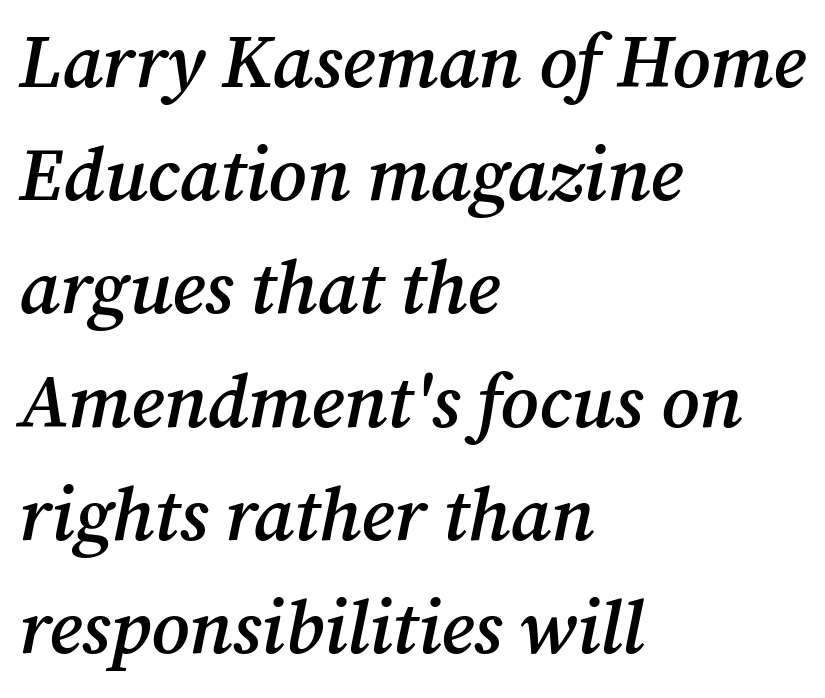
Layout note: lines flush left. If you measured baseline to baseline, you'd find a middling distance. Rendered with sloped, italic letterforms. Each letter's strokes conclude with small projecting serifs. The characters look somewhat weighty, a semibold short of true bold.
